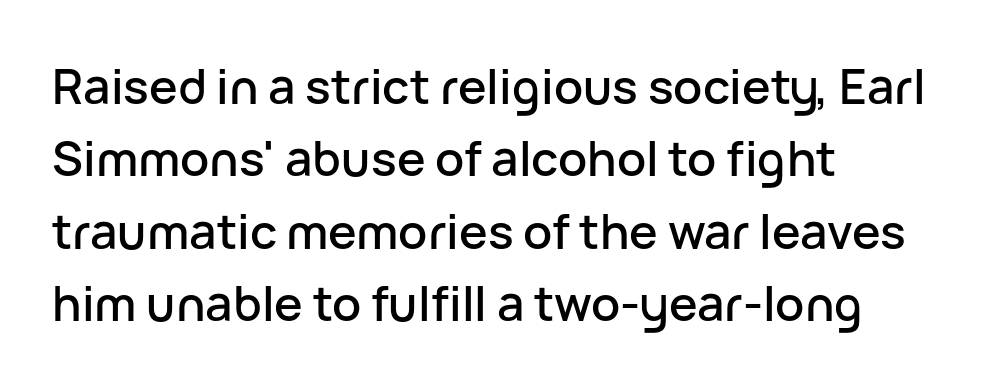
This sample has the flowing, uneven cadence of proportional lettering. Underline: absent. Quick note: interline space is typical. The letters stand upright; this is a roman face. This sample uses a sans-serif face.
